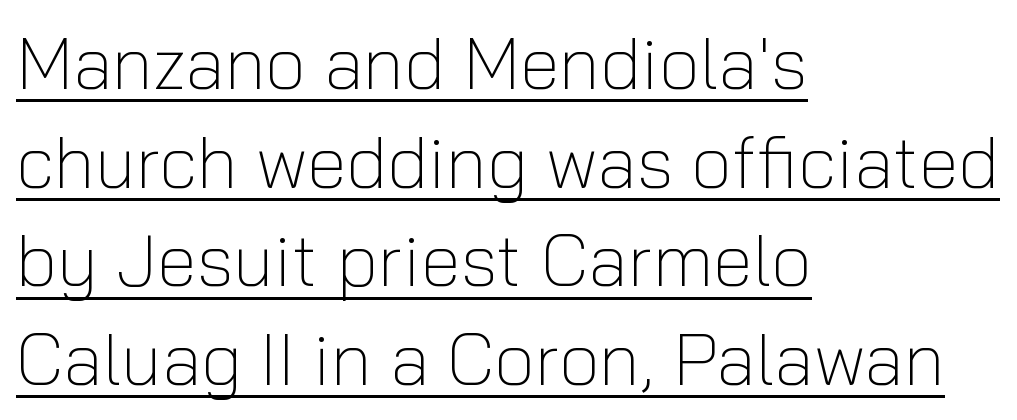
Letter spacing: default. This sample carries an underscore along the baseline area. The rendering shows plain stroke endings on the letterforms — a sans-serif design. Successive baselines arrive at the customary interval. The paragraph shown leans on its left margin. Style check: upright.
